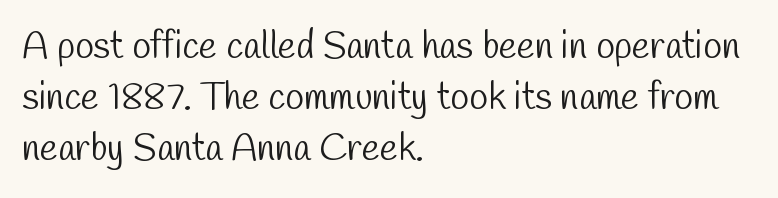
The face used here is proportionally spaced, like ordinary book or web type. These lines are composed in type without serifs. Unbolded letterforms with no extra heft. Underlining? Definitely not there. Nothing unusual about the tracking: characters are spaced as the font intends.
